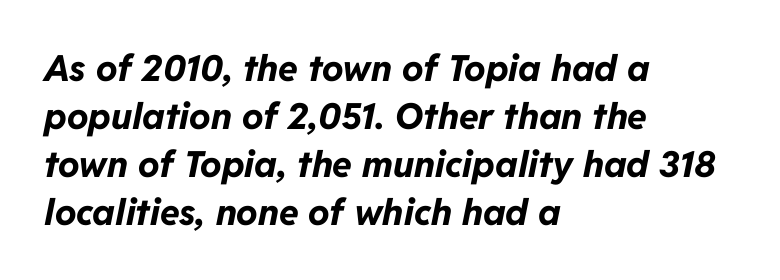
Q: Is the text bold? A: Yes.
Q: Is the text italic (slanted)? A: Yes, it leans right by about 11 degrees.
Q: Is the text underlined? A: No.
Q: How is the paragraph aligned? A: Left-aligned.
Q: Is the spacing between letters normal or unusually wide? A: Normal.
Q: Is the spacing between lines tight, normal or loose? A: Normal.
Q: Width (condensed, normal, or wide)? A: Normal.
Q: Stroke contrast? A: Low.
Q: x-height? A: Medium.
Q: Monospaced? A: No.
